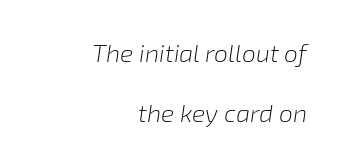
{"italic": "yes", "lean": "right", "slant_degrees": 8, "bold": "no", "underline": "no", "align": "right", "line_spacing": "loose", "line_spacing_ratio": 2.4, "letter_spacing": "normal", "letter_spacing_em": 0.0, "glyph_px": 25}
